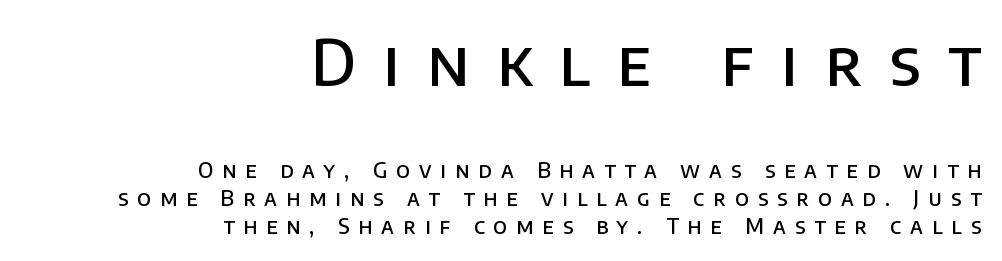
The area under the type is left untouched. Notice the strokes are somewhat thickened but not fully heavy: this is a semibold. The letters advance in unequal steps, a hallmark of proportional type. Tracking value appears strongly positive — letters spread wide. The paragraph has a hard right edge and a soft left edge.
